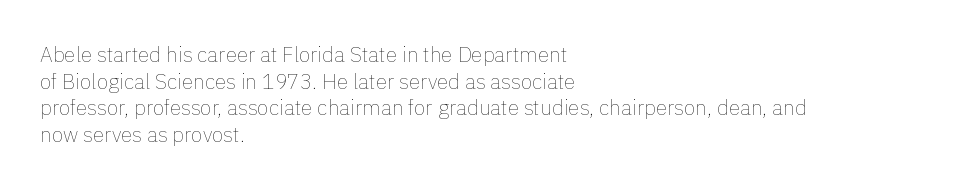
Summary of weight: not heavy and not bold. The vertical gap from one line to the next is medium. The type is set solid horizontally, with unmodified tracking. No italicization has been applied; the sample stays upright. The paragraph shown leans on its left margin. The gap between lines stays unmarked.
